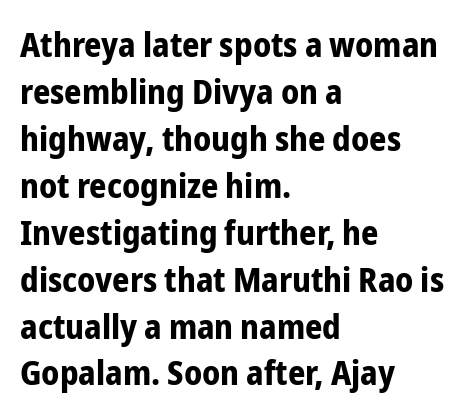
Q: Is the text bold? A: Yes.
Q: Is the text italic (slanted)? A: No, it is upright.
Q: Is the typeface a serif or a sans-serif typeface? A: Sans-serif.
Q: Is the text underlined? A: No.
Q: How is the paragraph aligned? A: Left-aligned.
Q: Is the spacing between letters normal or unusually wide? A: Normal.
Q: Is the spacing between lines tight, normal or loose? A: Normal.
Q: Width (condensed, normal, or wide)? A: Condensed.
Q: Stroke contrast? A: Low.
Q: x-height? A: Medium.
Q: Monospaced? A: No.
